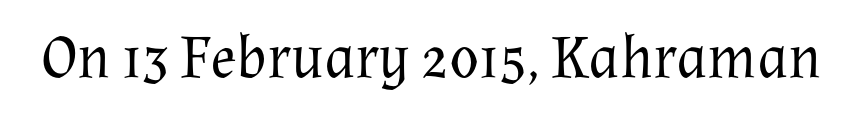
Think of a printed novel: that variable character pitch is what you see here. Unlike a clean sans, this face finishes its strokes with serifs. Compared with typical body copy, the letter spacing here is the same. Is this a heavy cut? Hardly; it is regular or lighter. When letters stand straight like this, we call the style roman or upright. The area under the type is left untouched.
